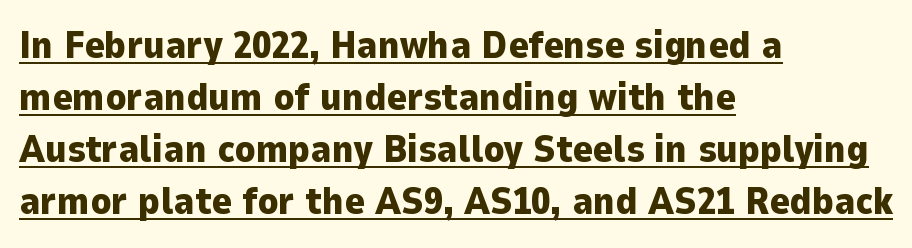
{"serif": "no", "italic": "no", "bold": "yes", "weight": "heavy", "width": "normal", "stroke_contrast": "low", "x_height": "medium", "monospaced": "no", "underline": "yes", "align": "left", "line_spacing": "normal", "line_spacing_ratio": 1.37, "letter_spacing": "normal", "letter_spacing_em": 0.0, "glyph_px": 38}
